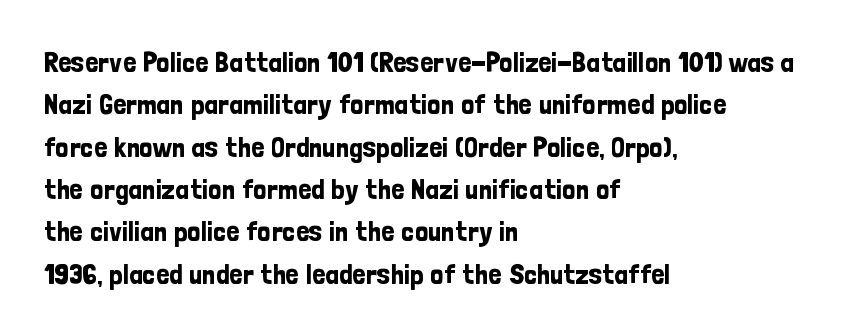
{"serif": "no", "italic": "no", "width": "condensed", "stroke_contrast": "low", "x_height": "medium", "monospaced": "no", "underline": "no", "align": "left", "line_spacing": "normal", "line_spacing_ratio": 1.46, "letter_spacing": "normal", "letter_spacing_em": 0.0, "glyph_px": 29}
